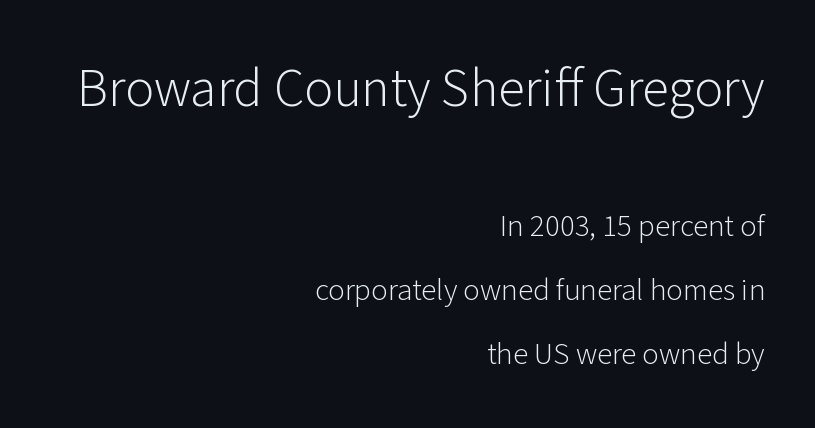
The image shows 54 px light sans-serif type, upright; set right-aligned, loose line spacing (2.06x), normal letter spacing, not underlined; the first (top) block is 1.74x larger; low stroke contrast and a medium x-height.
